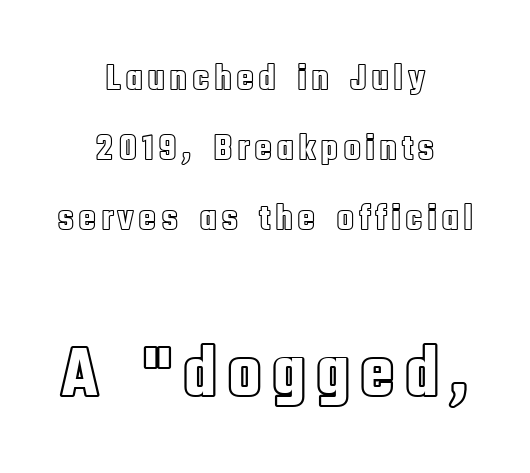
{"italic": "no", "width": "condensed", "x_height": "large", "monospaced": "no", "underline": "no", "align": "center", "line_spacing_ratio": 1.89, "larger_block": "second", "size_ratio": 2.0, "glyph_px": 74}
